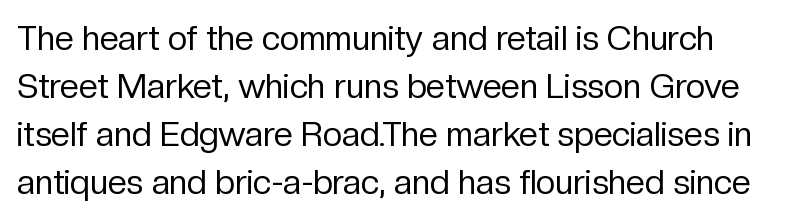
The image shows 34 px regular-weight sans-serif type, upright; set left-aligned, normal line spacing (1.41x), normal letter spacing, not underlined; low stroke contrast and a medium x-height.
